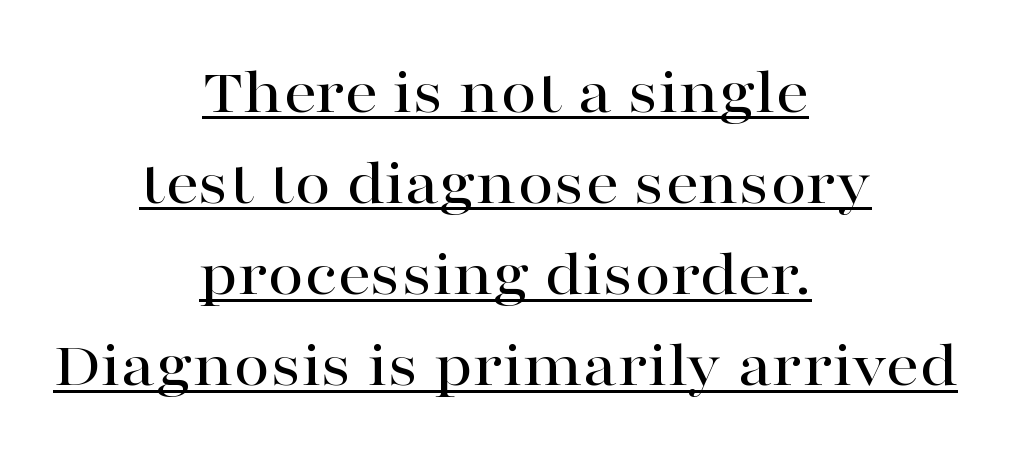
{"serif": "yes", "italic": "no", "width": "wide", "stroke_contrast": "high", "x_height": "medium", "monospaced": "no", "underline": "yes", "align": "center", "line_spacing": "normal", "line_spacing_ratio": 1.38, "letter_spacing": "normal", "letter_spacing_em": 0.0, "glyph_px": 66}
